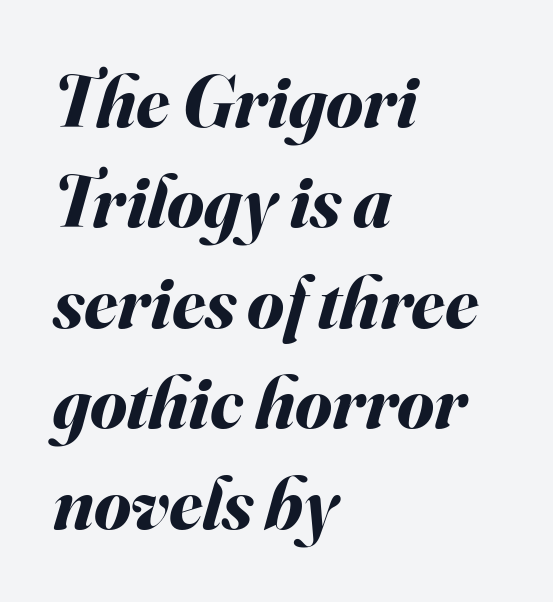
Q: Is the text bold? A: Yes.
Q: Is the text italic (slanted)? A: Yes, it leans right by about 16 degrees.
Q: Is the text underlined? A: No.
Q: How is the paragraph aligned? A: Left-aligned.
Q: Is the spacing between letters normal or unusually wide? A: Normal.
Q: Is the spacing between lines tight, normal or loose? A: Normal.
Q: Width (condensed, normal, or wide)? A: Normal.
Q: Stroke contrast? A: Medium.
Q: x-height? A: Small.
Q: Monospaced? A: No.
